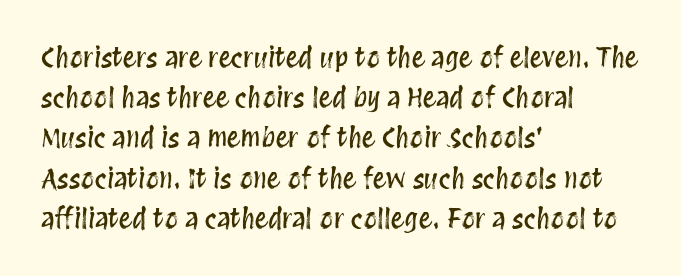
Summary of vertical rhythm: regular, with standard interline spacing. No italicization has been applied; the sample stays upright. One-word summary of the alignment: left. The line texture is even and compact thanks to regular tracking. The space directly below the letters is spotless.
